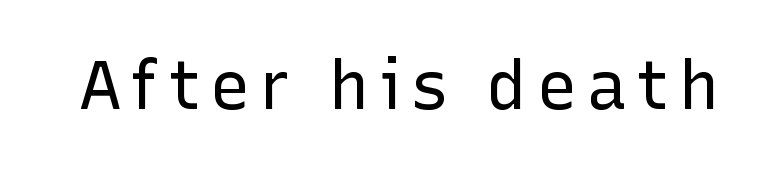
The cut favours lightness, reaching ordinary text weight at its darkest. You can tell from the bare stems that sans-serif type was used. Quick note: not italic, upright. A typesetter would call this proportional, since set widths differ per character. Bare-footed words on every line.
